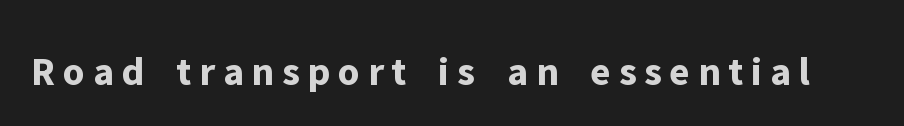
Q: Is the text bold? A: Yes.
Q: Is the text italic (slanted)? A: No, it is upright.
Q: Is the typeface a serif or a sans-serif typeface? A: Sans-serif.
Q: Is the text underlined? A: No.
Q: Width (condensed, normal, or wide)? A: Normal.
Q: Stroke contrast? A: Low.
Q: x-height? A: Medium.
Q: Monospaced? A: No.
